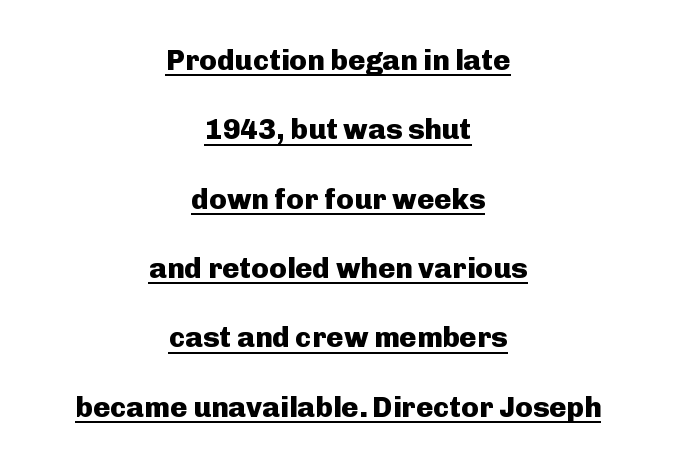
The image shows 29 px heavy sans-serif type, upright; set centered, loose line spacing (2.39x), normal letter spacing, underlined; low stroke contrast and a medium x-height.
